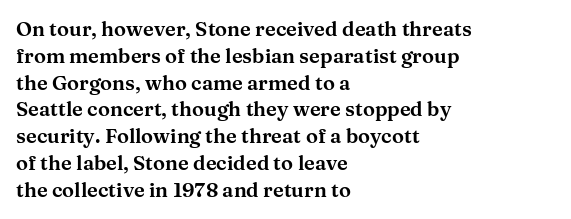
{"italic": "no", "underline": "no", "align": "left", "line_spacing": "normal", "line_spacing_ratio": 1.34, "letter_spacing": "normal", "letter_spacing_em": 0.0, "glyph_px": 20}
